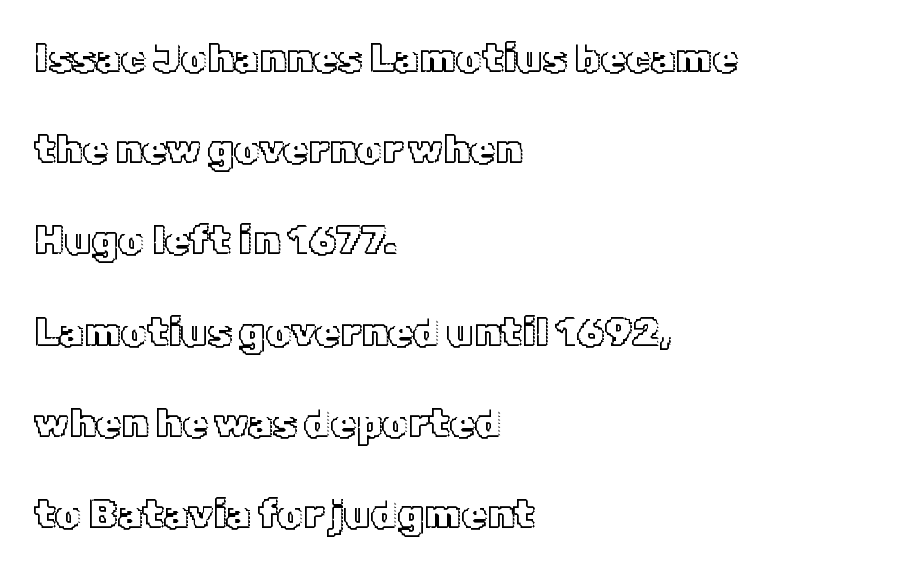
Does the copy run flush right? No — it runs flush left. The font's upright variant was chosen for this text. Only glyphs here, with clear space below each row. Short note: letters normally spaced. The face used here is proportionally spaced, like ordinary book or web type.
